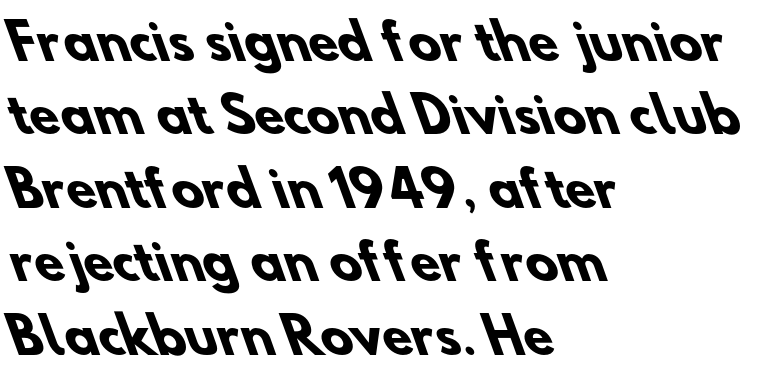
Serif or sans? Sans — the stroke terminals are bare. The passage shown is typed in a proportional face where columns would drift. The passage shown is emphatically bold. The specimen omits any rule beneath the text block's lines. The rendering anchors every line to the left-hand side. Nothing unusual about the tracking: characters are spaced as the font intends.
